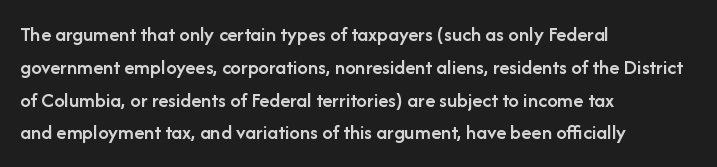
{"italic": "no", "bold": "semi", "underline": "no", "align": "left", "line_spacing": "normal", "line_spacing_ratio": 1.56, "letter_spacing": "normal", "letter_spacing_em": 0.0, "glyph_px": 21}
